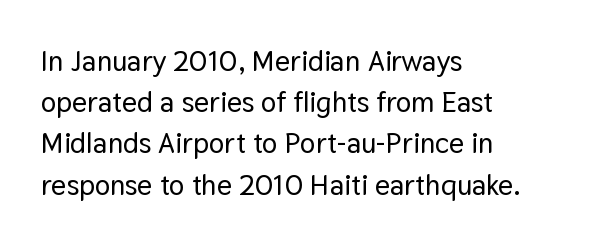
The image shows 29 px sans-serif type, upright; set left-aligned, normal line spacing (1.42x), normal letter spacing, not underlined; low stroke contrast and a medium x-height.
